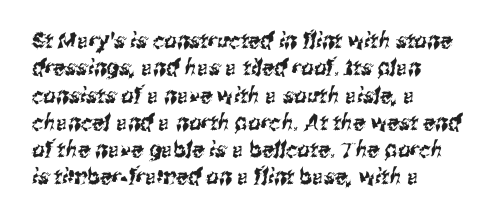
{"underline": "no", "align": "left", "line_spacing_ratio": 1.24, "letter_spacing": "normal", "letter_spacing_em": 0.0, "glyph_px": 22}
